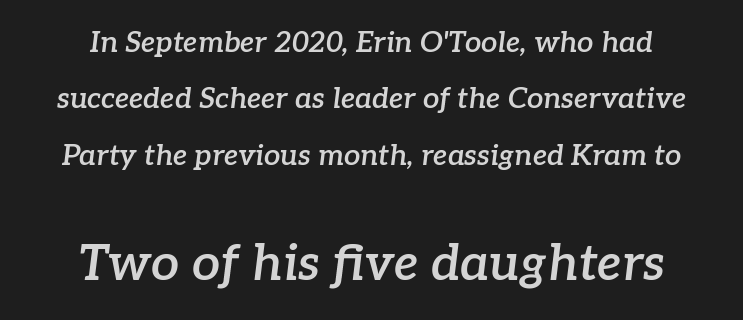
Regarding leading, the lines here are spaced well apart. No extra tracking has been applied to these lines. The characters display serif detailing at their extremities. Size contrast runs from small at the top to large at the bottom. Line starts and ends both wander, symmetrically. A semibold gives these letters moderate extra thickness, short of bold.
